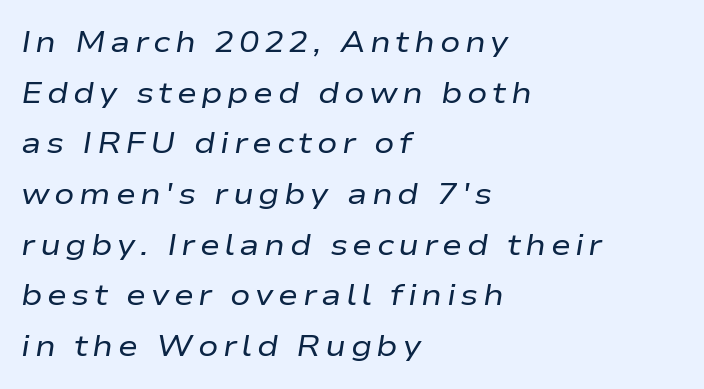
{"italic": "yes", "lean": "right", "slant_degrees": 9, "bold": "no", "weight": "regular", "width": "wide", "stroke_contrast": "low", "x_height": "medium", "monospaced": "no", "underline": "no", "align": "left", "line_spacing": "normal", "line_spacing_ratio": 1.69, "glyph_px": 30}
